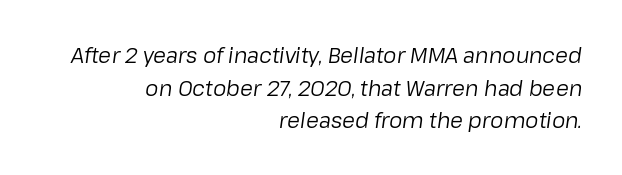
If you drew a ruler down the right edge, every line would touch it. Leading: standard. The tracking reads as untouched default to a designer's eye. This rendering features lettering with no underline. Letters have the restrained weight of plain body copy at most. Would a proofreader flag this as italicized? Yes.
